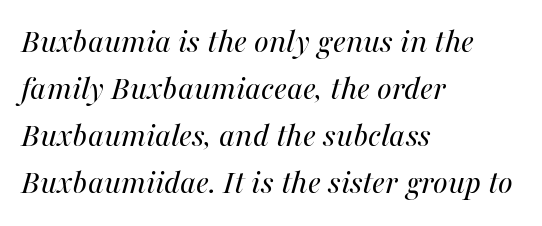
{"italic": "yes", "lean": "right", "slant_degrees": 16, "bold": "no", "weight": "regular", "width": "normal", "stroke_contrast": "medium", "x_height": "medium", "monospaced": "no", "underline": "no", "align": "left", "line_spacing": "normal", "line_spacing_ratio": 1.34, "letter_spacing": "normal", "letter_spacing_em": 0.0, "glyph_px": 35}
